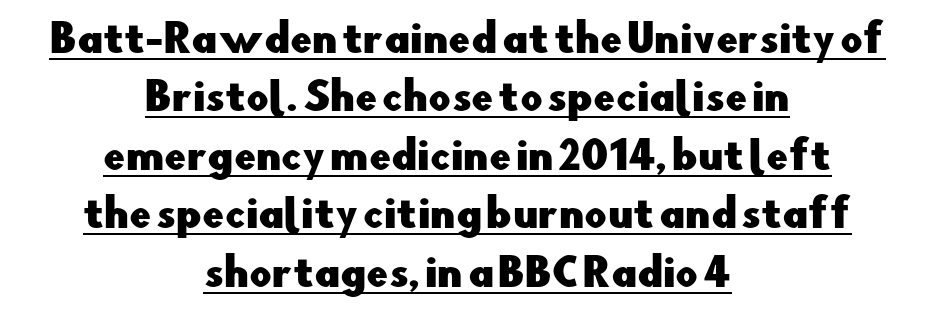
{"serif": "no", "italic": "no", "width": "normal", "stroke_contrast": "low", "x_height": "small", "monospaced": "no", "underline": "yes", "align": "center", "line_spacing": "normal", "line_spacing_ratio": 1.5, "letter_spacing": "normal", "letter_spacing_em": 0.0, "glyph_px": 39}
